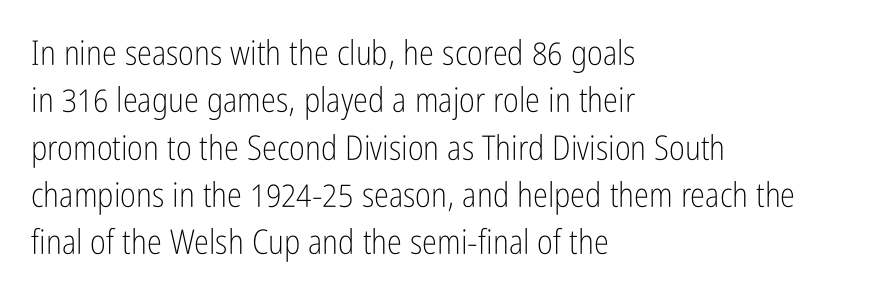
Q: Is the text bold? A: No.
Q: Is the text italic (slanted)? A: No, it is upright.
Q: Is the typeface a serif or a sans-serif typeface? A: Sans-serif.
Q: Is the text underlined? A: No.
Q: How is the paragraph aligned? A: Left-aligned.
Q: Is the spacing between letters normal or unusually wide? A: Normal.
Q: Is the spacing between lines tight, normal or loose? A: Normal.
Q: Width (condensed, normal, or wide)? A: Condensed.
Q: Stroke contrast? A: Low.
Q: x-height? A: Medium.
Q: Monospaced? A: No.
